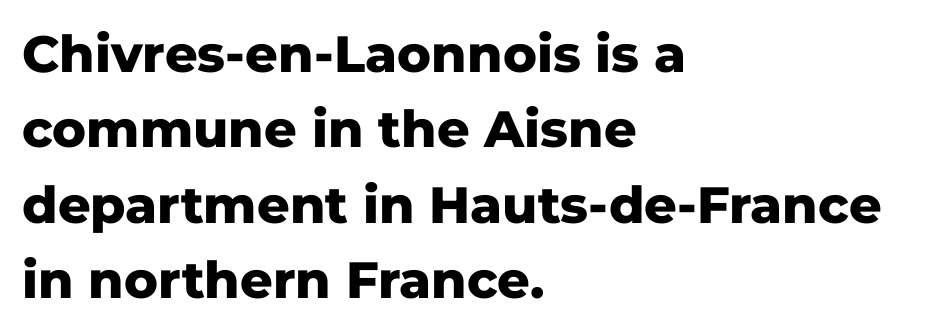
The image shows 51 px heavy sans-serif type, upright; set left-aligned, normal line spacing (1.48x), normal letter spacing, not underlined; low stroke contrast and a medium x-height.
